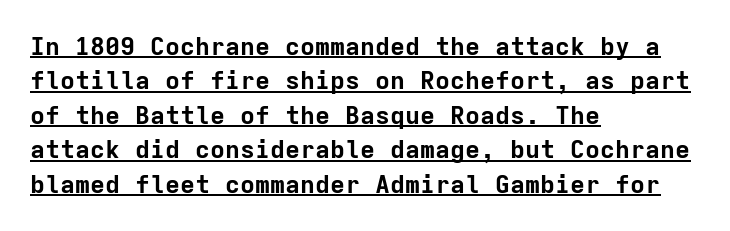
The image shows 25 px bold type, upright; set left-aligned, normal line spacing (1.38x), normal letter spacing, underlined.
